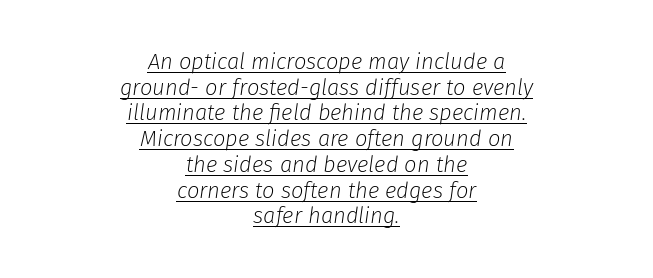
{"italic": "yes", "lean": "right", "slant_degrees": 8, "bold": "no", "underline": "yes", "align": "center", "line_spacing_ratio": 1.17, "letter_spacing": "normal", "letter_spacing_em": 0.0, "glyph_px": 22}
